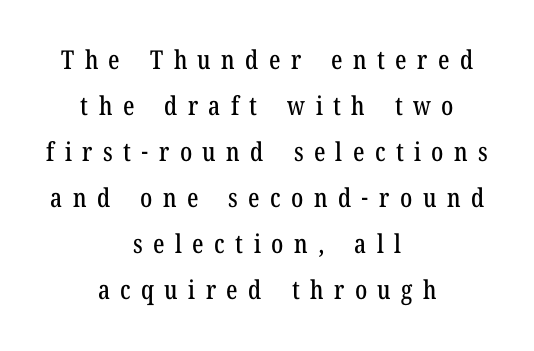
Q: Is the text italic (slanted)? A: No, it is upright.
Q: Is the text underlined? A: No.
Q: How is the paragraph aligned? A: Centered.
Q: Is the spacing between letters normal or unusually wide? A: Unusually wide.
